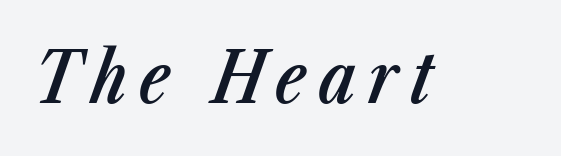
Compared with an ordinary text face, these strokes are moderately heavier — a semibold. Emphasis-style slanted type is in use. Beneath every word, the page is bare. Do the characters align in a grid? No, the font is proportional.
